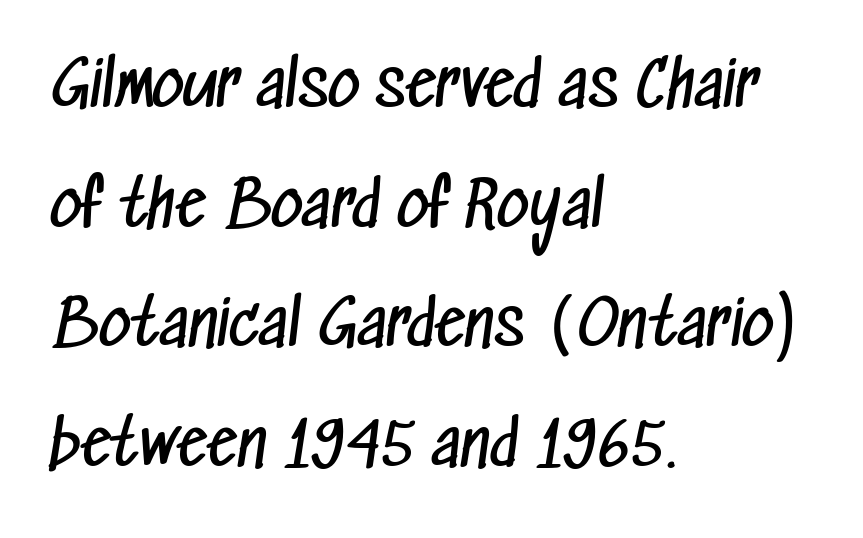
The image shows 62 px regular-weight, condensed sans-serif type; set left-aligned, loose line spacing (1.93x), normal letter spacing, not underlined; low stroke contrast and a medium x-height.
